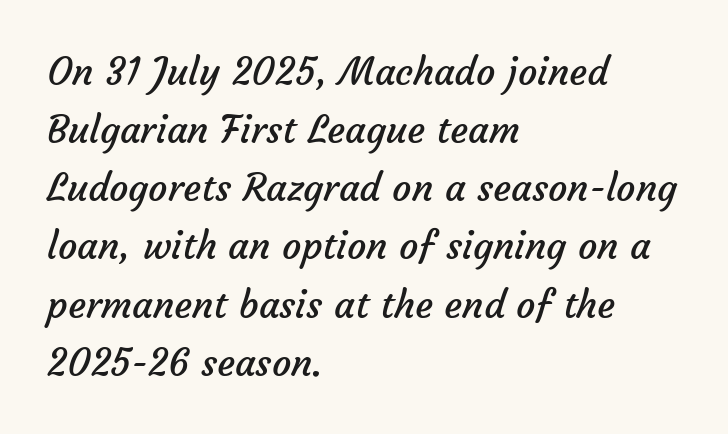
Q: Is the text bold? A: No.
Q: Is the typeface a serif or a sans-serif typeface? A: Sans-serif.
Q: Is the text underlined? A: No.
Q: How is the paragraph aligned? A: Left-aligned.
Q: Is the spacing between letters normal or unusually wide? A: Normal.
Q: Is the spacing between lines tight, normal or loose? A: Normal.
Q: Width (condensed, normal, or wide)? A: Normal.
Q: Stroke contrast? A: Low.
Q: x-height? A: Medium.
Q: Monospaced? A: No.
